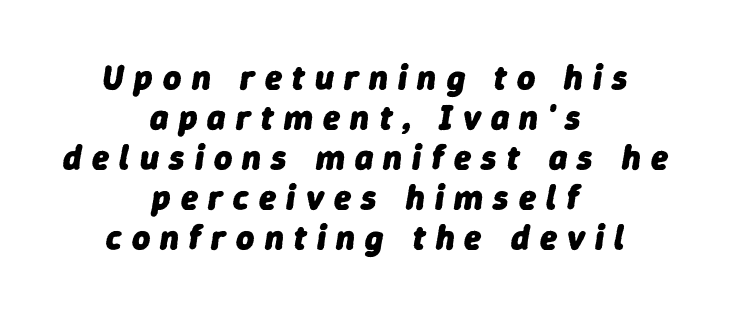
Heavy, bold letterforms. These lines are rendered in a variable-pitch font. Vertical spacing — tight. The rag falls on both sides of this text block equally. These lines have a slow, spaced-out rhythm from letter to letter.
